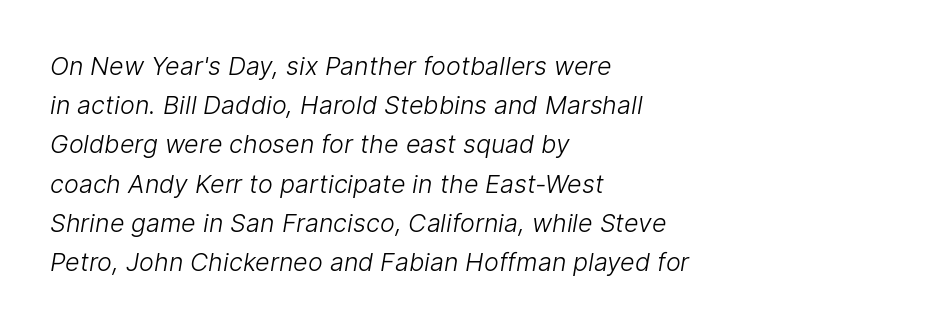
Q: Is the text bold? A: No.
Q: Is the text underlined? A: No.
Q: How is the paragraph aligned? A: Left-aligned.
Q: Is the spacing between letters normal or unusually wide? A: Normal.
Q: Is the spacing between lines tight, normal or loose? A: Normal.
